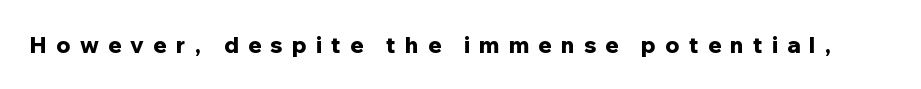
Is there any slant? The stems are plumb. Look at the tracking — it's clearly loosened, letters drifting apart. Descenders hang freely into open space. The font is running at its bold setting.
